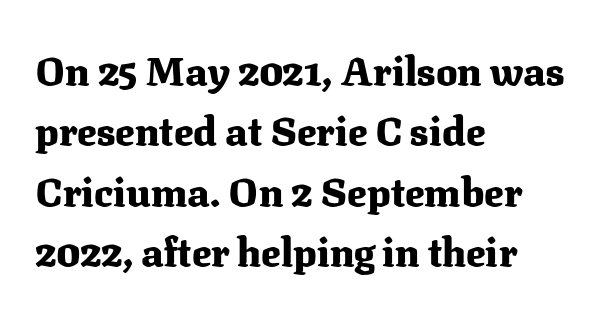
Q: Is the text bold? A: Yes.
Q: Is the text italic (slanted)? A: No, it is upright.
Q: Is the typeface a serif or a sans-serif typeface? A: Serif.
Q: Is the text underlined? A: No.
Q: How is the paragraph aligned? A: Left-aligned.
Q: Is the spacing between letters normal or unusually wide? A: Normal.
Q: Is the spacing between lines tight, normal or loose? A: Normal.
Q: Width (condensed, normal, or wide)? A: Normal.
Q: Stroke contrast? A: Medium.
Q: x-height? A: Medium.
Q: Monospaced? A: No.
